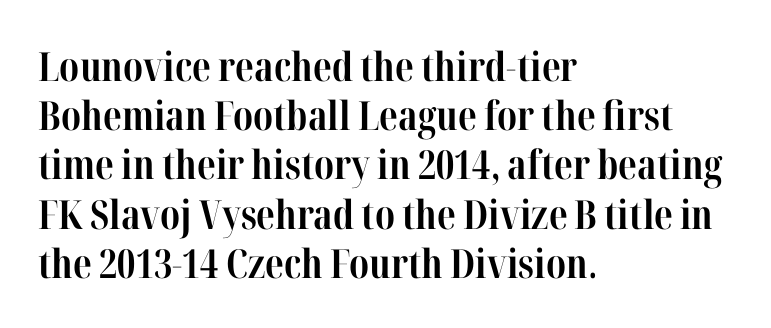
The image shows 40 px bold, condensed serif type, upright; set left-aligned, line spacing 1.23x, normal letter spacing, not underlined; high stroke contrast and a medium x-height.
